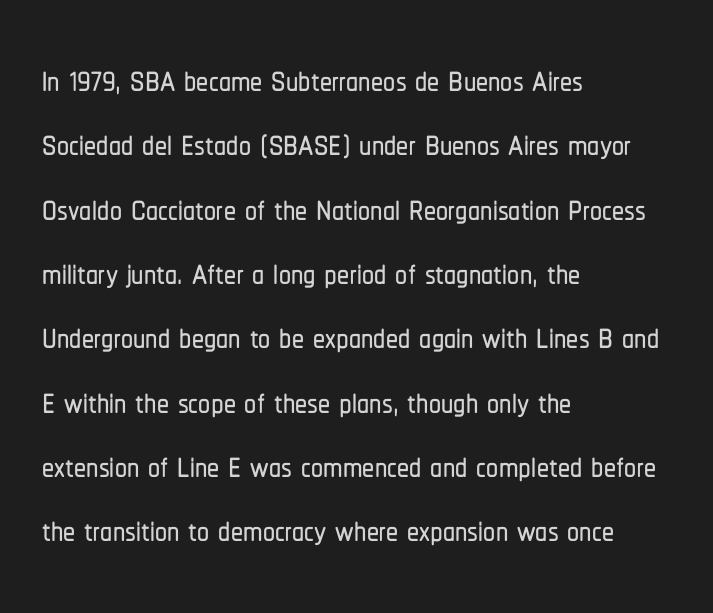
The image shows 48 px condensed sans-serif type, upright; set left-aligned, normal line spacing (1.34x), normal letter spacing, not underlined; low stroke contrast and a medium x-height.
